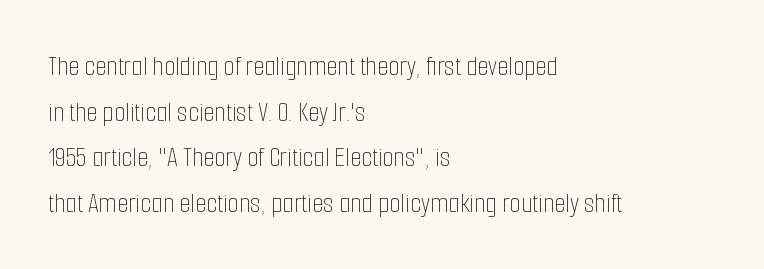
There is no visible air inserted between adjacent glyphs. Is this a heavy cut? Hardly; it is regular or lighter. In CSS terms this would be text-align: left. Each letter keeps its own natural width here, so spacing adapts to shape. Baseline-to-baseline distance is the conventional proportion of letter height.
